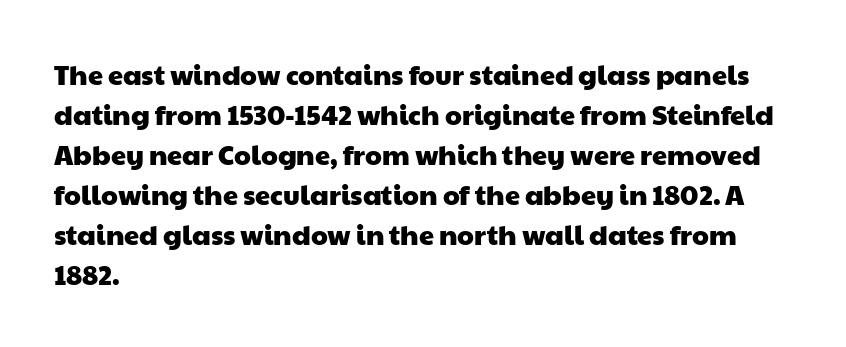
Q: Is the text underlined? A: No.
Q: How is the paragraph aligned? A: Left-aligned.
Q: Is the spacing between letters normal or unusually wide? A: Normal.
Q: Is the spacing between lines tight, normal or loose? A: Normal.
